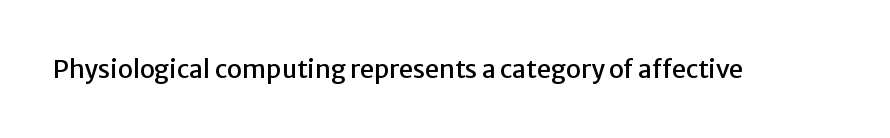
If you drew a line through each stem, it would be perfectly vertical. Characters follow at the spacing the type designer built in. The words here are not underlined.
